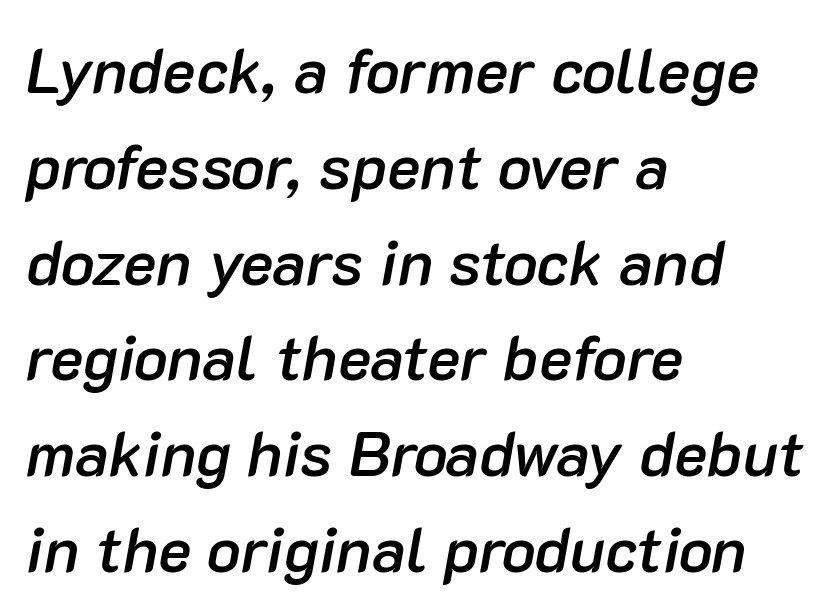
{"italic": "yes", "lean": "right", "slant_degrees": 10, "bold": "semi", "weight": "semibold", "width": "normal", "stroke_contrast": "low", "x_height": "medium", "monospaced": "no", "underline": "no", "align": "left", "line_spacing": "normal", "line_spacing_ratio": 1.52, "letter_spacing": "normal", "letter_spacing_em": 0.0, "glyph_px": 63}
